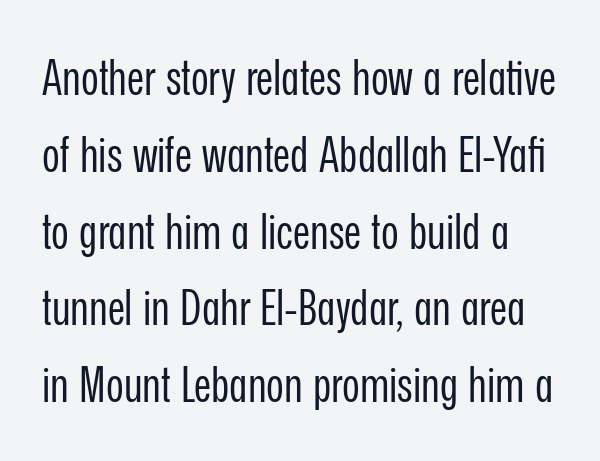
The image shows 48 px regular-weight, condensed sans-serif type, upright; set normal line spacing (1.6x), normal letter spacing, not underlined; low stroke contrast and a medium x-height.
